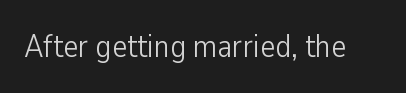
The image shows 32 px light, condensed sans-serif type, upright; set normal letter spacing, not underlined; low stroke contrast and a medium x-height.
